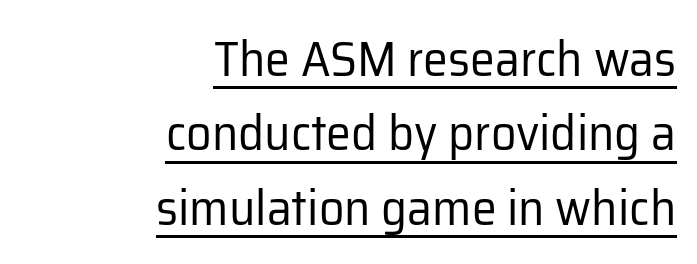
Stroke mass is kept to a normal reading level or below. This is underlined copy, the kind a proofreader might mark for attention. A typesetter would call this leading conventional body-copy spacing. The letters advance in unequal steps, a hallmark of proportional type. Note: no serifs on the glyphs.
